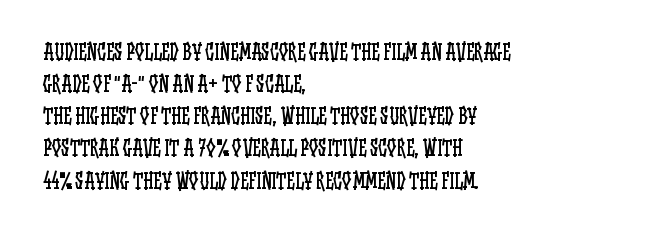
The image shows 21 px text type, upright; set left-aligned, normal line spacing (1.53x), normal letter spacing, not underlined.
